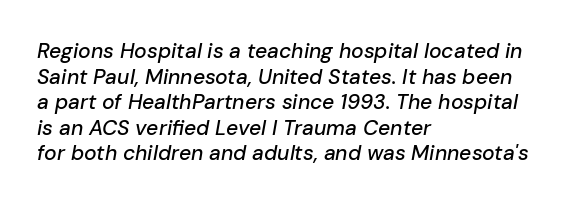
{"italic": "yes", "lean": "right", "slant_degrees": 10, "underline": "no", "align": "left", "line_spacing_ratio": 1.22, "letter_spacing": "normal", "letter_spacing_em": 0.0, "glyph_px": 21}
